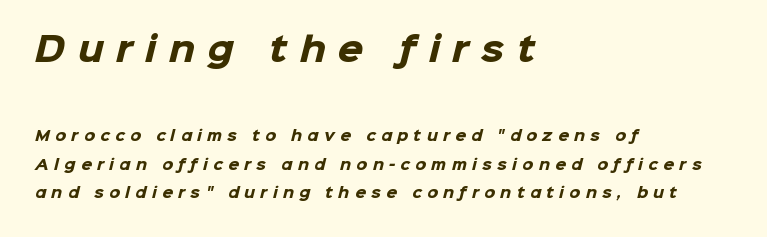
{"serif": "no", "bold": "yes", "weight": "heavy", "width": "normal", "stroke_contrast": "low", "x_height": "medium", "monospaced": "no", "underline": "no", "align": "left", "line_spacing": "loose", "line_spacing_ratio": 2.05, "letter_spacing": "wide", "letter_spacing_em": 0.38, "larger_block": "first", "size_ratio": 2.36, "glyph_px": 33}
